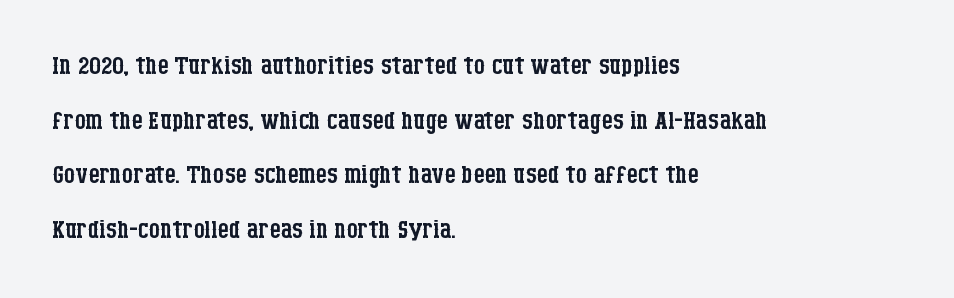
The image shows 35 px regular-weight, condensed serif type, upright; set left-aligned, normal line spacing (1.56x), normal letter spacing, not underlined; low stroke contrast and a large x-height.
